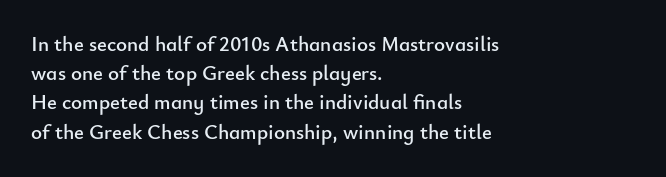
Q: Is the text italic (slanted)? A: No, it is upright.
Q: Is the text underlined? A: No.
Q: How is the paragraph aligned? A: Left-aligned.
Q: Is the spacing between letters normal or unusually wide? A: Normal.
Q: Is the spacing between lines tight, normal or loose? A: Normal.
